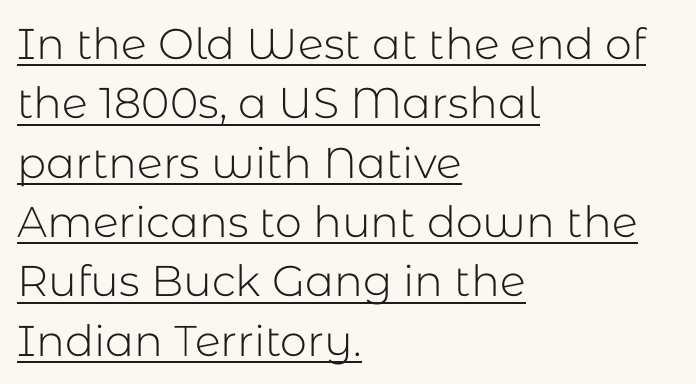
Q: Is the text bold? A: No.
Q: Is the text italic (slanted)? A: No, it is upright.
Q: Is the typeface a serif or a sans-serif typeface? A: Sans-serif.
Q: Is the text underlined? A: Yes.
Q: How is the paragraph aligned? A: Left-aligned.
Q: Is the spacing between letters normal or unusually wide? A: Normal.
Q: Is the spacing between lines tight, normal or loose? A: Normal.
Q: Width (condensed, normal, or wide)? A: Normal.
Q: Stroke contrast? A: Low.
Q: x-height? A: Medium.
Q: Monospaced? A: No.
